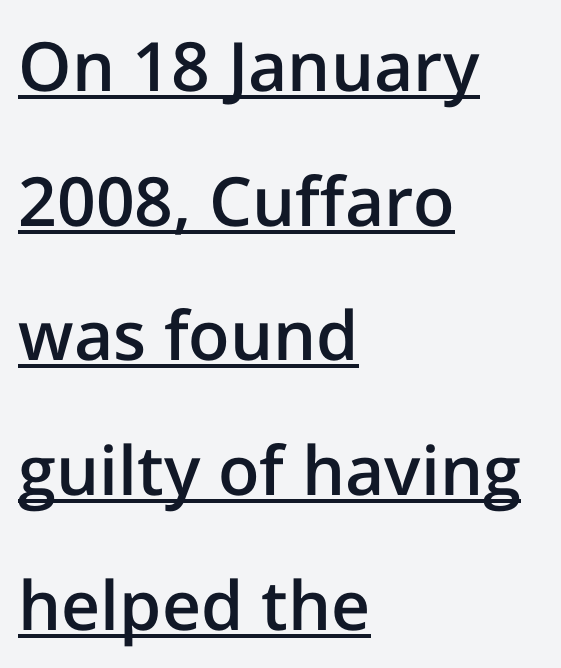
The image shows 68 px semibold sans-serif type, upright; set left-aligned, loose line spacing (1.98x), normal letter spacing, underlined; low stroke contrast and a medium x-height.
